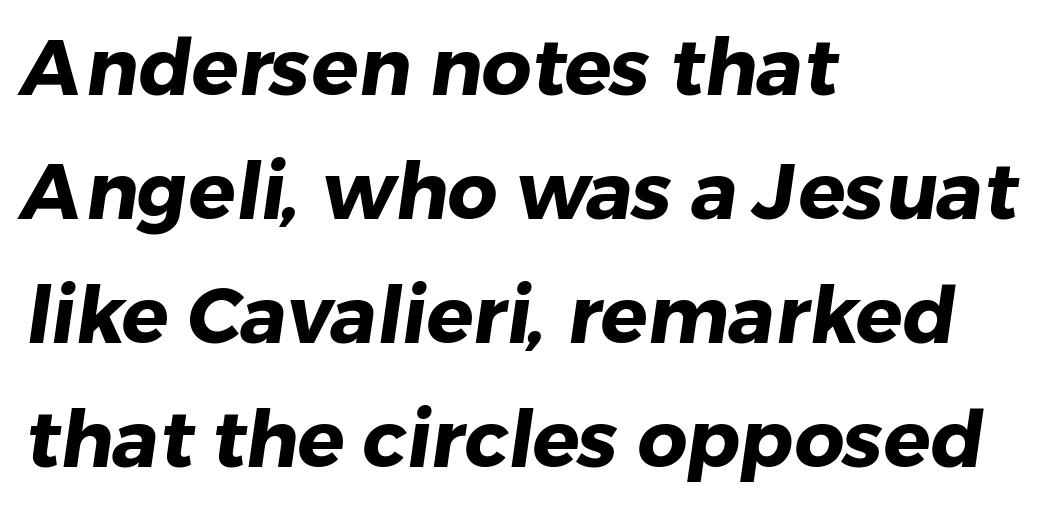
{"serif": "no", "bold": "yes", "weight": "heavy", "width": "normal", "stroke_contrast": "low", "x_height": "medium", "monospaced": "no", "underline": "no", "align": "left", "line_spacing": "normal", "line_spacing_ratio": 1.59, "letter_spacing": "normal", "letter_spacing_em": 0.0, "glyph_px": 78}
